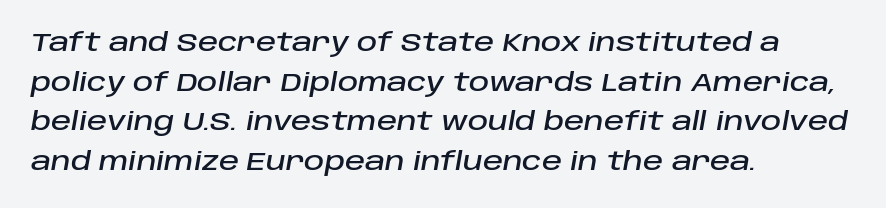
{"italic": "yes", "lean": "right", "slant_degrees": 10, "underline": "no", "align": "left", "line_spacing": "normal", "line_spacing_ratio": 1.59, "letter_spacing": "normal", "letter_spacing_em": 0.0, "glyph_px": 25}
